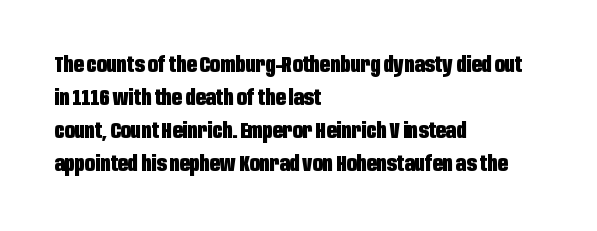
Q: Is the text bold? A: Yes.
Q: Is the text italic (slanted)? A: No, it is upright.
Q: Is the text underlined? A: No.
Q: How is the paragraph aligned? A: Left-aligned.
Q: Is the spacing between letters normal or unusually wide? A: Normal.
Q: Is the spacing between lines tight, normal or loose? A: Normal.
